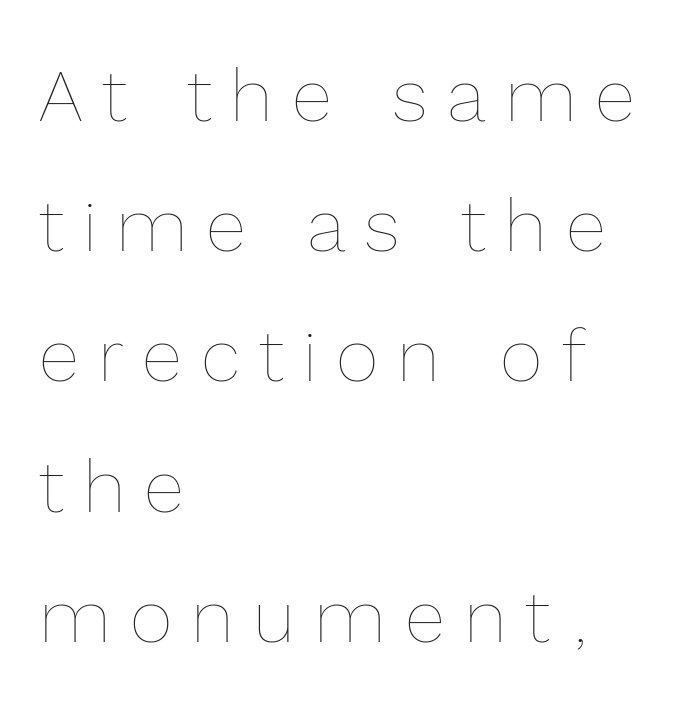
Q: Is the text bold? A: No.
Q: Is the text italic (slanted)? A: No, it is upright.
Q: Is the text underlined? A: No.
Q: How is the paragraph aligned? A: Left-aligned.
Q: Is the spacing between letters normal or unusually wide? A: Unusually wide.
Q: Width (condensed, normal, or wide)? A: Normal.
Q: x-height? A: Medium.
Q: Monospaced? A: No.
